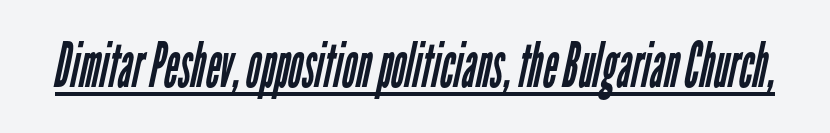
{"serif": "no", "bold": "no", "weight": "regular", "width": "condensed", "stroke_contrast": "low", "x_height": "medium", "monospaced": "no", "underline": "yes", "letter_spacing": "normal", "letter_spacing_em": 0.0, "glyph_px": 62}
